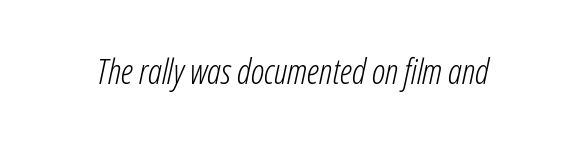
Q: Is the text bold? A: No.
Q: Is the text italic (slanted)? A: Yes, it leans right by about 12 degrees.
Q: Is the text underlined? A: No.
Q: Is the spacing between letters normal or unusually wide? A: Normal.
Q: Width (condensed, normal, or wide)? A: Condensed.
Q: Stroke contrast? A: Low.
Q: x-height? A: Medium.
Q: Monospaced? A: No.
